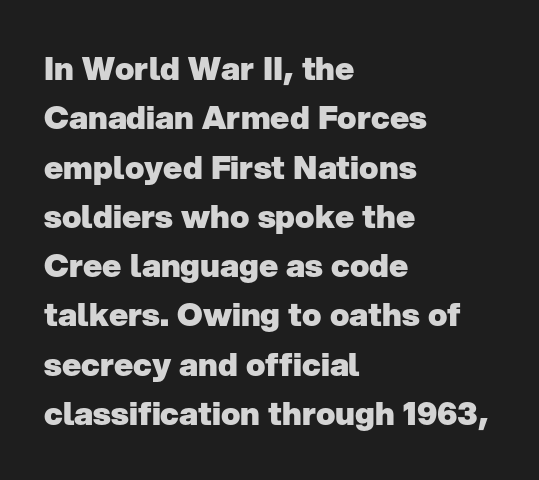
This is roman type, the default non-slanted kind. The letters sit at their default tracking, neither squeezed nor spread. Glance below the letters and you will spot only blank space. Does the type have serifs? No, each stem ends abruptly. What's the leading like? Ordinary, nothing unusual.
